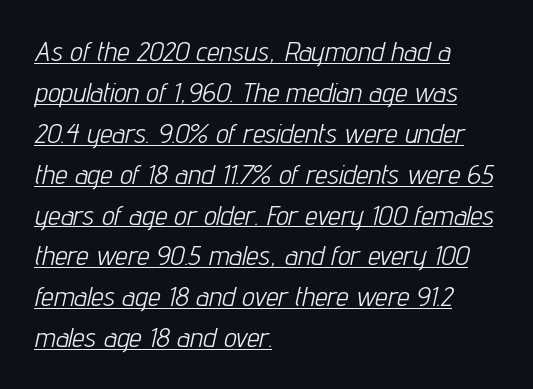
{"italic": "yes", "lean": "right", "slant_degrees": 12, "bold": "no", "weight": "light", "width": "condensed", "stroke_contrast": "low", "x_height": "medium", "monospaced": "no", "underline": "yes", "align": "left", "line_spacing": "normal", "line_spacing_ratio": 1.46, "letter_spacing": "normal", "letter_spacing_em": 0.0, "glyph_px": 28}
